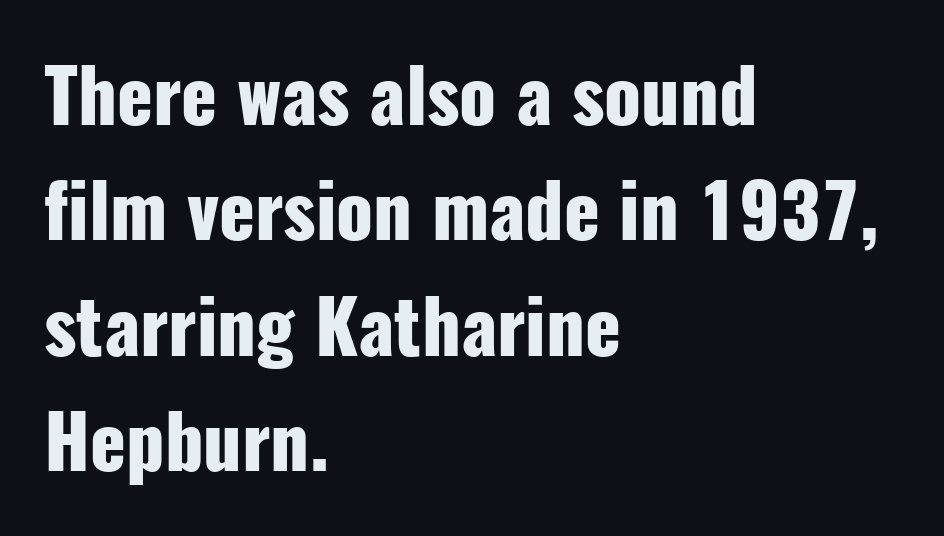
Q: Is the text bold? A: Yes.
Q: Is the text italic (slanted)? A: No, it is upright.
Q: Is the typeface a serif or a sans-serif typeface? A: Sans-serif.
Q: Is the text underlined? A: No.
Q: How is the paragraph aligned? A: Left-aligned.
Q: Is the spacing between letters normal or unusually wide? A: Normal.
Q: Is the spacing between lines tight, normal or loose? A: Normal.
Q: Width (condensed, normal, or wide)? A: Condensed.
Q: Stroke contrast? A: Low.
Q: x-height? A: Medium.
Q: Monospaced? A: No.
